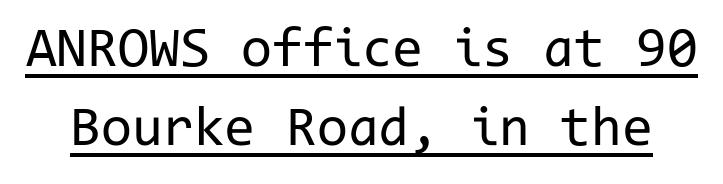
The image shows 56 px regular-weight sans-serif type, upright, monospaced; set normal line spacing (1.41x), normal letter spacing, underlined; low stroke contrast and a medium x-height.
